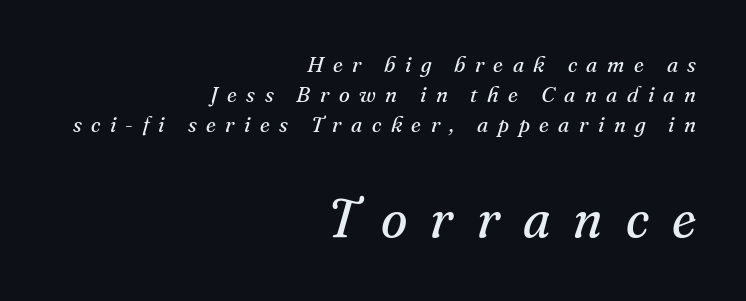
{"serif": "yes", "italic": "yes", "lean": "right", "slant_degrees": 16, "bold": "no", "weight": "regular", "width": "normal", "stroke_contrast": "medium", "x_height": "small", "monospaced": "no", "underline": "no", "align": "right", "line_spacing": "normal", "line_spacing_ratio": 1.37, "letter_spacing": "wide", "letter_spacing_em": 0.43, "larger_block": "second", "size_ratio": 2.45, "glyph_px": 54}
